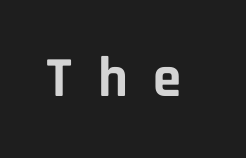
Q: Is the text bold? A: Yes.
Q: Is the text italic (slanted)? A: No, it is upright.
Q: Is the typeface a serif or a sans-serif typeface? A: Sans-serif.
Q: Is the text underlined? A: No.
Q: Is the spacing between letters normal or unusually wide? A: Unusually wide.
Q: Width (condensed, normal, or wide)? A: Normal.
Q: Stroke contrast? A: Low.
Q: x-height? A: Large.
Q: Monospaced? A: Yes.
